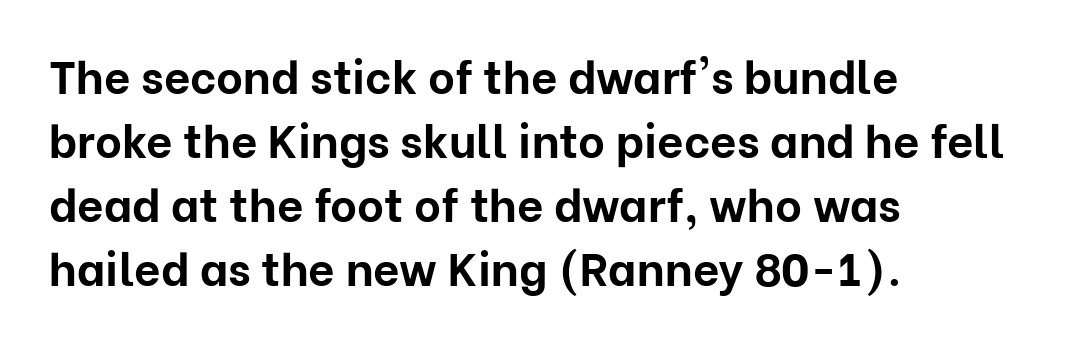
Q: Is the text bold? A: Yes.
Q: Is the text italic (slanted)? A: No, it is upright.
Q: Is the typeface a serif or a sans-serif typeface? A: Sans-serif.
Q: Is the text underlined? A: No.
Q: How is the paragraph aligned? A: Left-aligned.
Q: Is the spacing between letters normal or unusually wide? A: Normal.
Q: Is the spacing between lines tight, normal or loose? A: Normal.
Q: Width (condensed, normal, or wide)? A: Normal.
Q: Stroke contrast? A: Low.
Q: x-height? A: Medium.
Q: Monospaced? A: No.
